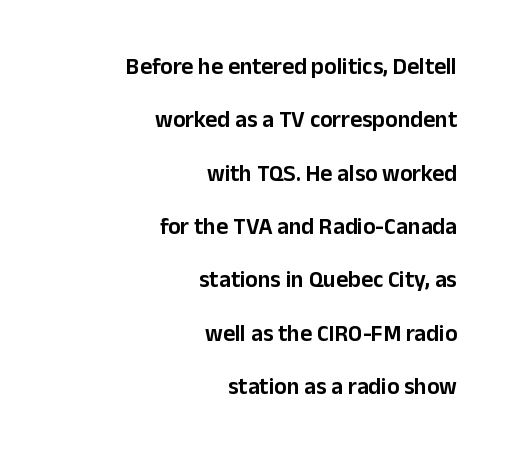
Q: Is the text italic (slanted)? A: No, it is upright.
Q: Is the text underlined? A: No.
Q: How is the paragraph aligned? A: Right-aligned.
Q: Is the spacing between letters normal or unusually wide? A: Normal.
Q: Is the spacing between lines tight, normal or loose? A: Loose.
